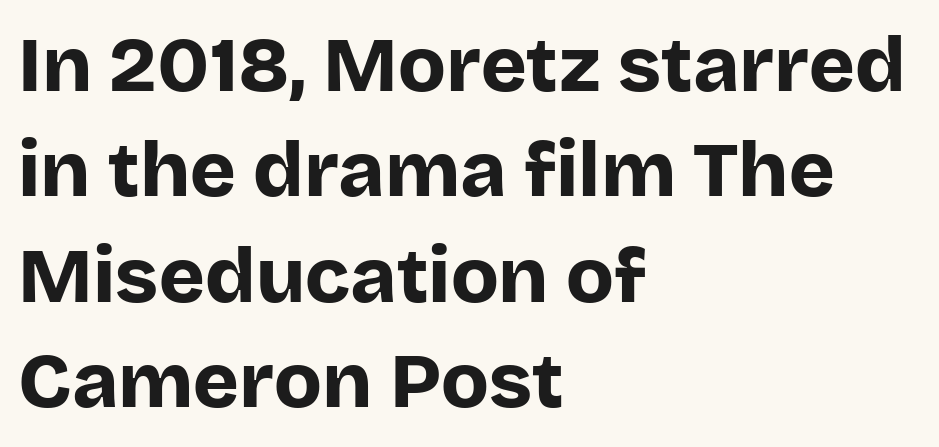
{"serif": "no", "italic": "no", "bold": "yes", "weight": "bold", "width": "normal", "stroke_contrast": "low", "x_height": "large", "monospaced": "no", "underline": "no", "align": "left", "line_spacing": "normal", "line_spacing_ratio": 1.35, "letter_spacing": "normal", "letter_spacing_em": 0.0, "glyph_px": 78}
